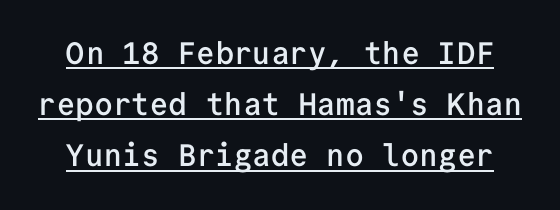
{"serif": "no", "italic": "no", "bold": "semi", "weight": "semibold", "width": "normal", "stroke_contrast": "low", "x_height": "medium", "monospaced": "yes", "underline": "yes", "line_spacing": "normal", "line_spacing_ratio": 1.65, "letter_spacing": "normal", "letter_spacing_em": 0.0, "glyph_px": 31}
